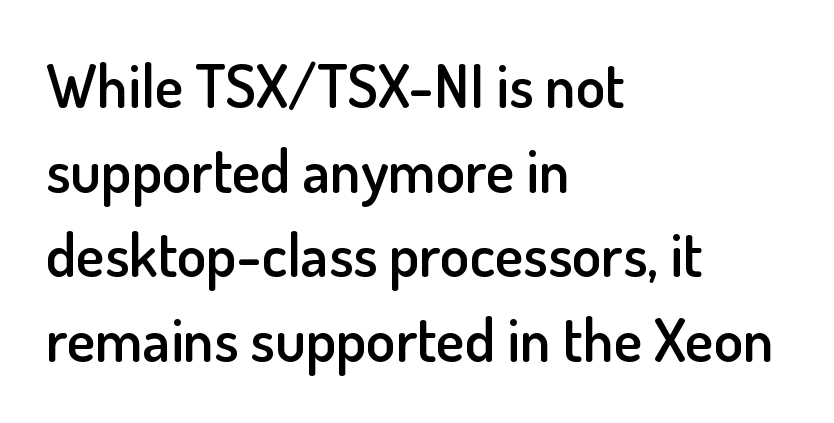
Posture: vertical. The horizontal fit of the characters is conventional and even. The setting favours the left margin, as ordinary paragraphs usually do. The space between consecutive lines is moderate. Is this a fixed-width face? No — the glyphs have proportional, varying widths. The designer went with a sans here, leaving each stem footless.
